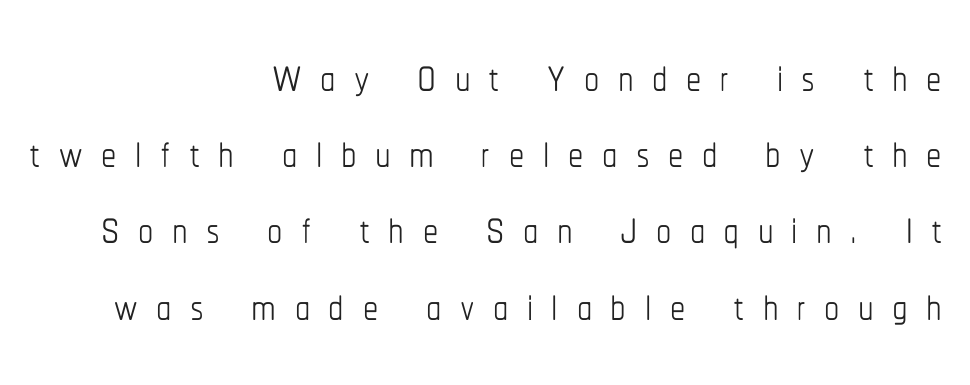
Q: Is the text bold? A: No.
Q: Is the text italic (slanted)? A: No, it is upright.
Q: Is the text underlined? A: No.
Q: How is the paragraph aligned? A: Right-aligned.
Q: Is the spacing between letters normal or unusually wide? A: Unusually wide.
Q: Is the spacing between lines tight, normal or loose? A: Normal.
Q: Width (condensed, normal, or wide)? A: Condensed.
Q: Stroke contrast? A: Low.
Q: x-height? A: Medium.
Q: Monospaced? A: No.
